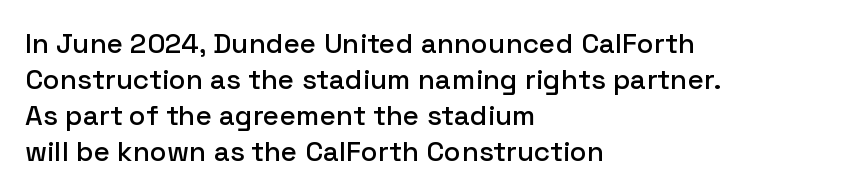
Q: Is the text italic (slanted)? A: No, it is upright.
Q: Is the typeface a serif or a sans-serif typeface? A: Sans-serif.
Q: Is the text underlined? A: No.
Q: How is the paragraph aligned? A: Left-aligned.
Q: Is the spacing between letters normal or unusually wide? A: Normal.
Q: Is the spacing between lines tight, normal or loose? A: Normal.
Q: Width (condensed, normal, or wide)? A: Normal.
Q: Stroke contrast? A: Low.
Q: x-height? A: Medium.
Q: Monospaced? A: No.
